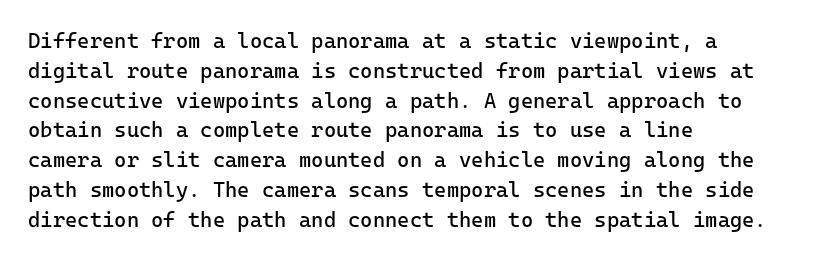
{"italic": "no", "bold": "no", "underline": "no", "align": "left", "line_spacing": "normal", "line_spacing_ratio": 1.42, "letter_spacing": "normal", "letter_spacing_em": 0.0, "glyph_px": 21}
